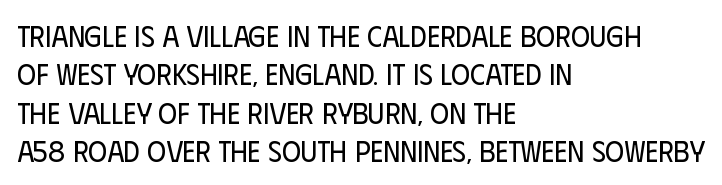
Q: Is the text bold? A: No.
Q: Is the text italic (slanted)? A: No, it is upright.
Q: Is the typeface a serif or a sans-serif typeface? A: Sans-serif.
Q: Is the text underlined? A: No.
Q: How is the paragraph aligned? A: Left-aligned.
Q: Is the spacing between letters normal or unusually wide? A: Normal.
Q: Is the spacing between lines tight, normal or loose? A: Normal.
Q: Width (condensed, normal, or wide)? A: Condensed.
Q: Stroke contrast? A: Low.
Q: x-height? A: Large.
Q: Monospaced? A: No.
